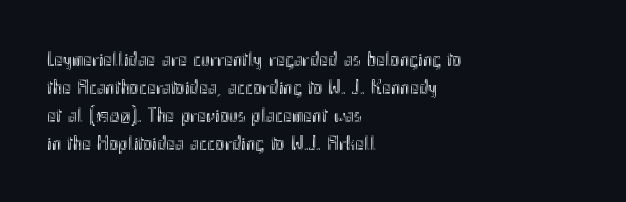
{"italic": "no", "underline": "no", "align": "left", "line_spacing": "normal", "line_spacing_ratio": 1.34, "letter_spacing": "normal", "letter_spacing_em": 0.0, "glyph_px": 21}
